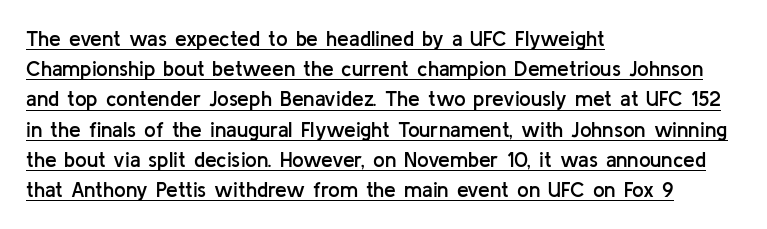
Q: Is the text bold? A: Semi-bold.
Q: Is the text italic (slanted)? A: No, it is upright.
Q: Is the text underlined? A: Yes.
Q: How is the paragraph aligned? A: Left-aligned.
Q: Is the spacing between letters normal or unusually wide? A: Normal.
Q: Is the spacing between lines tight, normal or loose? A: Normal.
